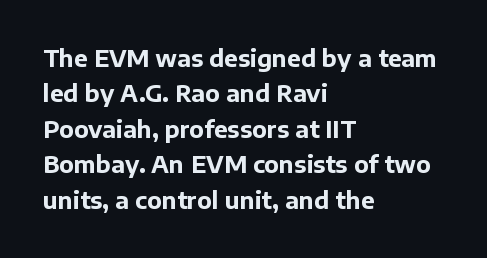
{"italic": "no", "bold": "yes", "underline": "no", "align": "left", "line_spacing": "normal", "line_spacing_ratio": 1.54, "letter_spacing": "normal", "letter_spacing_em": 0.0, "glyph_px": 23}
